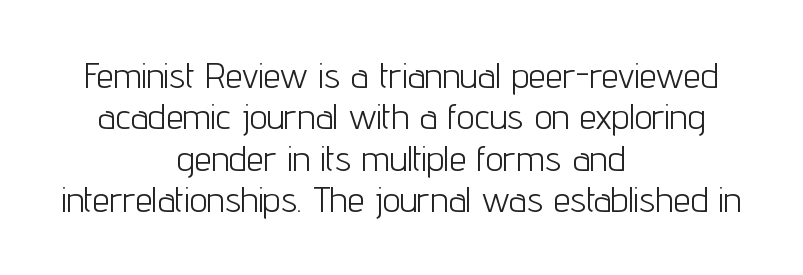
These lines are composed in type without serifs. Think of a printed novel: that variable character pitch is what you see here. This rendering leaves character spacing at its baseline value. The typesetter chose a symmetrical, centered arrangement here. The font is comparable to plain body text, perhaps lighter.
